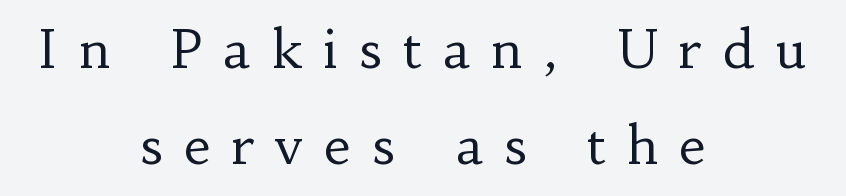
Serif or sans? Serif — the stroke terminals have little feet. The letterforms sit at book weight or below. Unmarked baselines from the first word to the last. Characters remain perfectly vertical along every line. Look at the tracking — it's clearly loosened, letters drifting apart.
